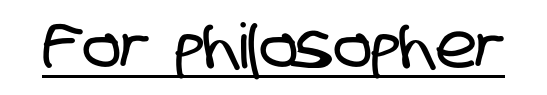
In designer terms, the underline attribute is active on this setting. Grotesque or geometric, the face here clearly has no serifs. Is this a fixed-width face? No — the glyphs have proportional, varying widths. Inter-character spacing is left at the font's built-in metrics.
